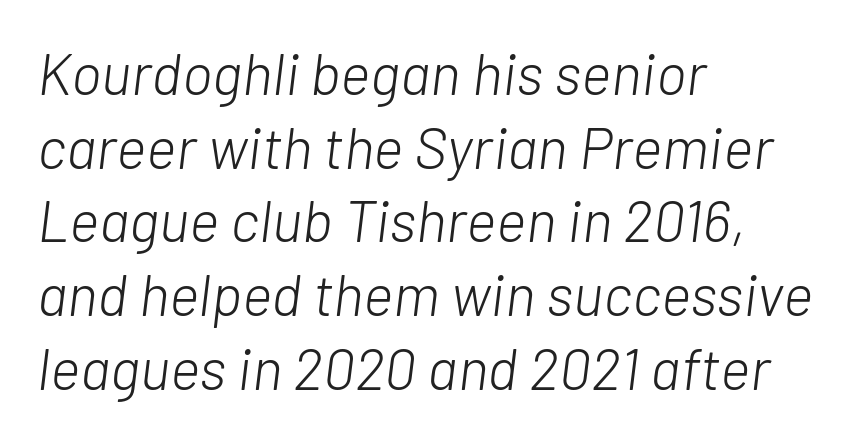
{"italic": "yes", "lean": "right", "slant_degrees": 7, "bold": "no", "weight": "light", "width": "normal", "stroke_contrast": "low", "x_height": "medium", "monospaced": "no", "underline": "no", "align": "left", "line_spacing": "normal", "line_spacing_ratio": 1.27, "letter_spacing": "normal", "letter_spacing_em": 0.0, "glyph_px": 58}
